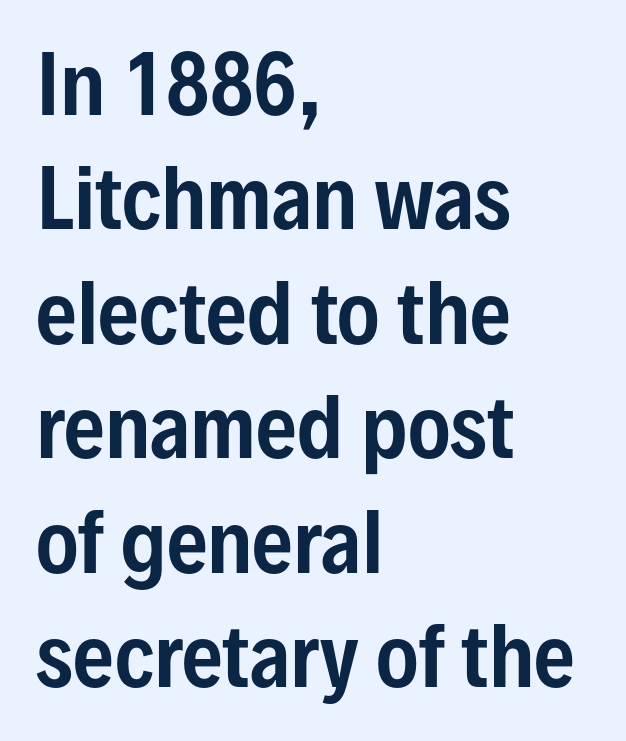
{"serif": "no", "italic": "no", "width": "condensed", "stroke_contrast": "low", "x_height": "medium", "monospaced": "no", "underline": "no", "align": "left", "line_spacing": "normal", "line_spacing_ratio": 1.43, "letter_spacing": "normal", "letter_spacing_em": 0.0, "glyph_px": 80}
